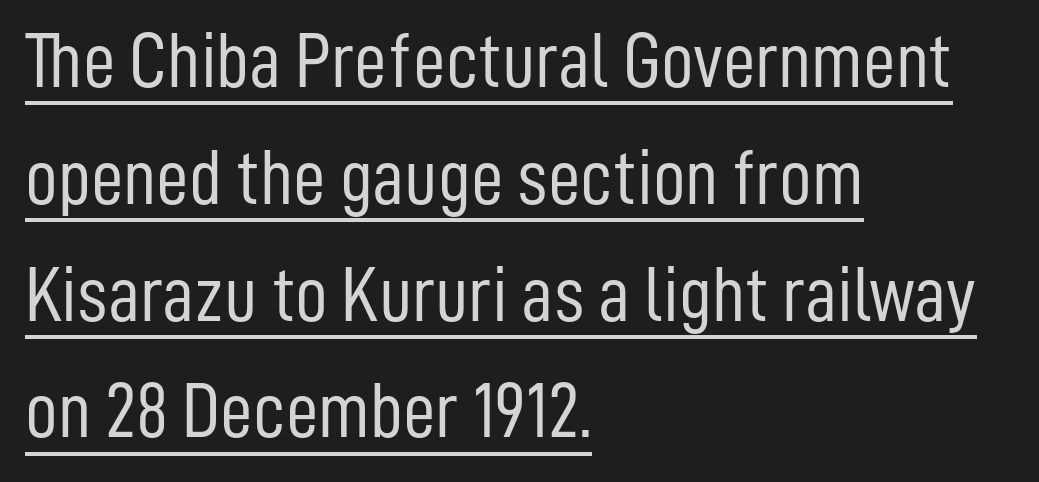
The letters advance in unequal steps, a hallmark of proportional type. Type style note: lacks serifs. The letters sit at their default tracking, neither squeezed nor spread. Quick note: interline space is typical. Quick note: not italic, upright. Glance below the letters and you will spot a drawn line.
